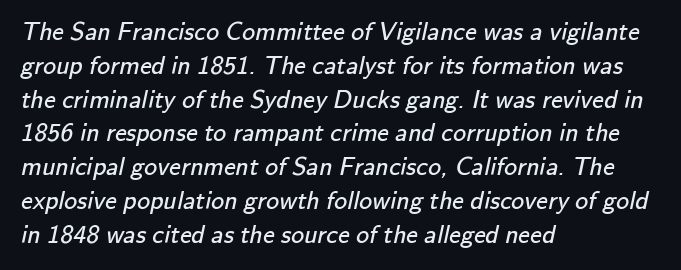
Q: Is the text bold? A: No.
Q: Is the text underlined? A: No.
Q: How is the paragraph aligned? A: Left-aligned.
Q: Is the spacing between letters normal or unusually wide? A: Normal.
Q: Is the spacing between lines tight, normal or loose? A: Normal.
